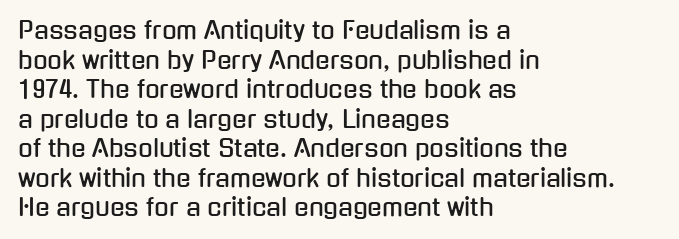
Q: Is the text italic (slanted)? A: No, it is upright.
Q: Is the text underlined? A: No.
Q: How is the paragraph aligned? A: Left-aligned.
Q: Is the spacing between letters normal or unusually wide? A: Normal.
